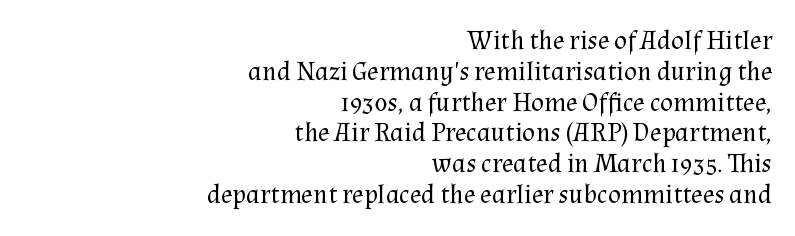
Q: Is the text bold? A: No.
Q: Is the text italic (slanted)? A: No, it is upright.
Q: Is the text underlined? A: No.
Q: How is the paragraph aligned? A: Right-aligned.
Q: Is the spacing between letters normal or unusually wide? A: Normal.
Q: Is the spacing between lines tight, normal or loose? A: Tight.
